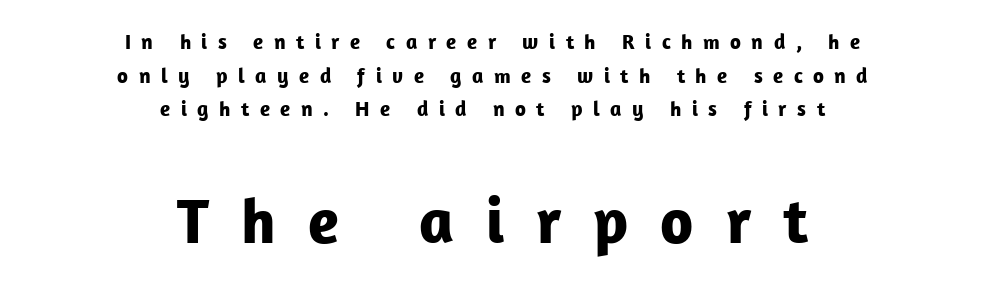
{"serif": "no", "italic": "no", "bold": "yes", "weight": "bold", "width": "normal", "stroke_contrast": "low", "x_height": "medium", "monospaced": "no", "underline": "no", "align": "center", "line_spacing": "normal", "line_spacing_ratio": 1.6, "letter_spacing": "wide", "letter_spacing_em": 0.5, "larger_block": "second", "size_ratio": 3.05, "glyph_px": 64}
